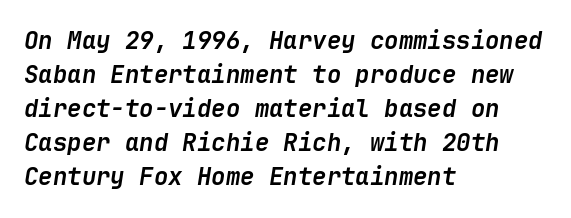
The image shows 24 px bold type, italic (leaning right); set left-aligned, normal line spacing (1.42x), normal letter spacing, not underlined.
